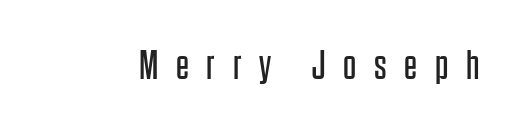
The type family on display is of the sans-serif kind. If you drew a line through each stem, it would be perfectly vertical. Stroke mass is kept to a normal reading level or below. Check under the words: just untouched page. Looks like regular typesetting: each glyph gets only the width it needs. Inter-character spacing is expanded well beyond the font's built-in metrics.
